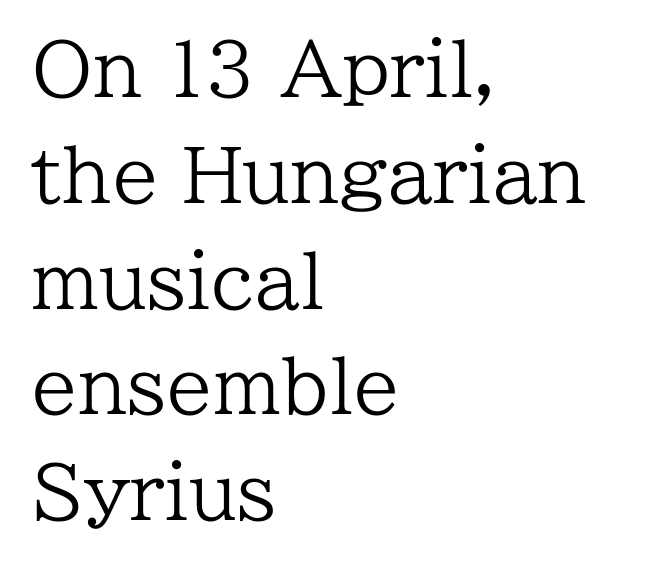
Q: Is the text bold? A: No.
Q: Is the text italic (slanted)? A: No, it is upright.
Q: Is the typeface a serif or a sans-serif typeface? A: Serif.
Q: Is the text underlined? A: No.
Q: How is the paragraph aligned? A: Left-aligned.
Q: Is the spacing between letters normal or unusually wide? A: Normal.
Q: Is the spacing between lines tight, normal or loose? A: Normal.
Q: Width (condensed, normal, or wide)? A: Normal.
Q: Stroke contrast? A: Low.
Q: x-height? A: Medium.
Q: Monospaced? A: No.
